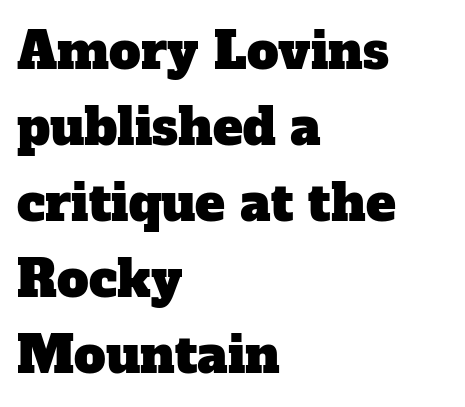
The image shows 50 px serif type; set left-aligned, normal line spacing (1.52x), normal letter spacing, not underlined; low stroke contrast and a medium x-height.
